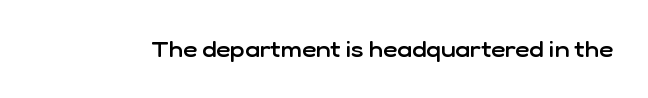
There is no visible air inserted between adjacent glyphs. The characters look somewhat weighty, a semibold short of true bold. Check the space under the baseline: it is left empty. Ascenders rise straight up at ninety degrees.
